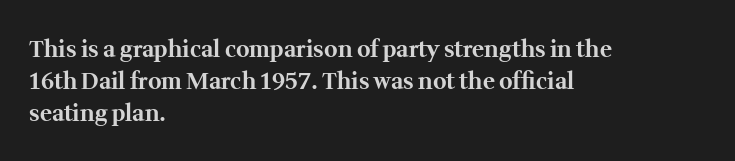
The image shows 23 px bold type, upright; set left-aligned, normal line spacing (1.39x), normal letter spacing, not underlined.
